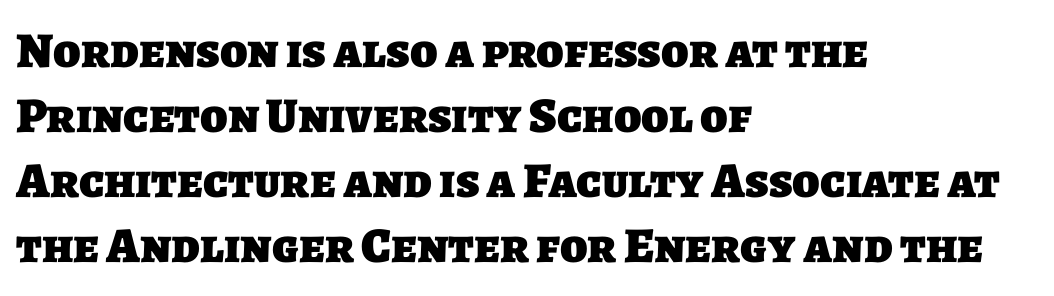
The image shows 50 px heavy sans-serif type; set left-aligned, normal line spacing (1.3x), normal letter spacing, not underlined; low stroke contrast and a large x-height.
